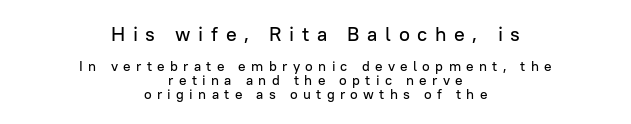
The image shows 20 px text type, upright; set centered, tight line spacing (1.0x), unusually wide letter spacing (+0.38 em), not underlined; the first (top) block is 1.43x larger.
